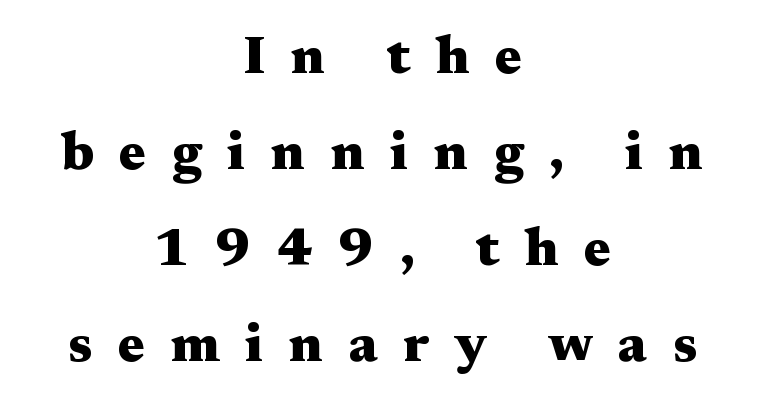
{"serif": "yes", "italic": "no", "bold": "yes", "weight": "heavy", "width": "wide", "stroke_contrast": "medium", "x_height": "medium", "monospaced": "no", "underline": "no", "align": "center", "line_spacing_ratio": 1.78, "letter_spacing": "wide", "letter_spacing_em": 0.47, "glyph_px": 54}
